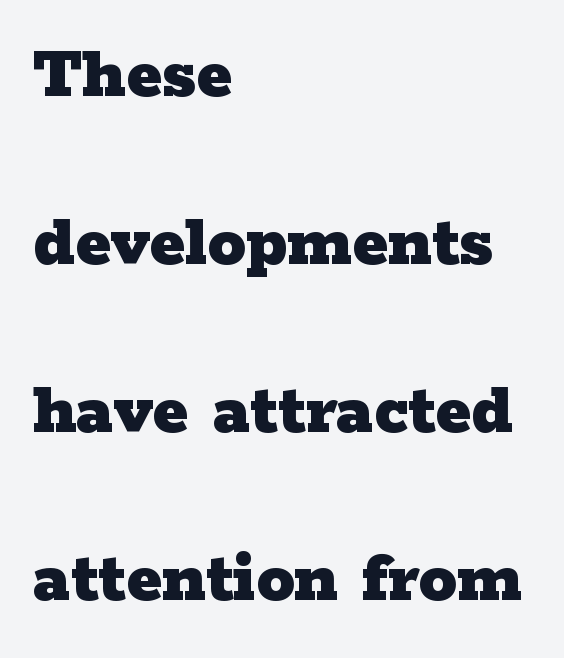
One glance says open: line gaps are wider than usual. Underlining? Definitely not there. The face used here is seriffed, in the tradition of book romans. The letters sit at their default tracking, neither squeezed nor spread. Looks like regular typesetting: each glyph gets only the width it needs. Typeset ragged right — the left edge is the straight one.
